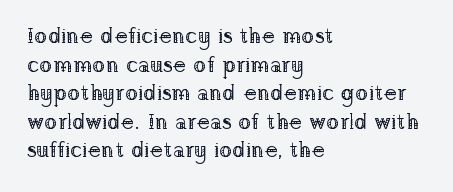
The image shows 22 px text type, upright; set left-aligned, normal line spacing (1.3x), normal letter spacing, not underlined.
